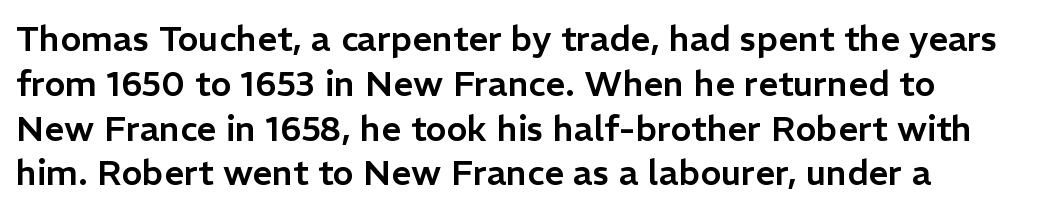
Q: Is the text italic (slanted)? A: No, it is upright.
Q: Is the typeface a serif or a sans-serif typeface? A: Sans-serif.
Q: Is the text underlined? A: No.
Q: How is the paragraph aligned? A: Left-aligned.
Q: Is the spacing between letters normal or unusually wide? A: Normal.
Q: Is the spacing between lines tight, normal or loose? A: Normal.
Q: Width (condensed, normal, or wide)? A: Normal.
Q: Stroke contrast? A: Low.
Q: x-height? A: Medium.
Q: Monospaced? A: No.
